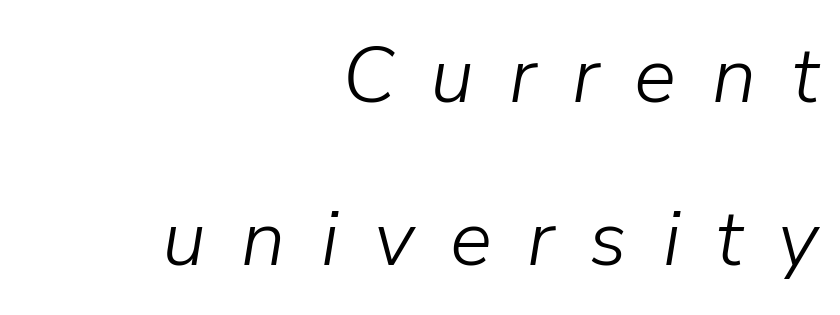
Proportional: the letters do not fall into vertical columns. The paragraph has a hard right edge and a soft left edge. The letters look calm and open, with moderate or lighter stems. Characters are canted at an angle relative to the baseline's perpendicular. Bare-footed words on every line.
